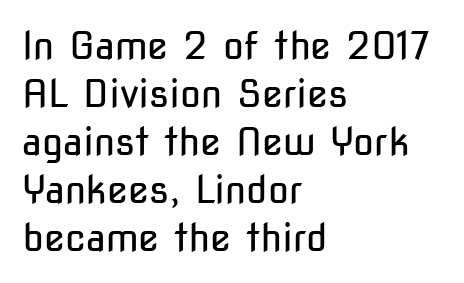
{"serif": "no", "italic": "no", "bold": "no", "weight": "regular", "width": "condensed", "stroke_contrast": "low", "x_height": "medium", "monospaced": "no", "underline": "no", "align": "left", "line_spacing": "normal", "line_spacing_ratio": 1.26, "letter_spacing": "normal", "letter_spacing_em": 0.0, "glyph_px": 38}
